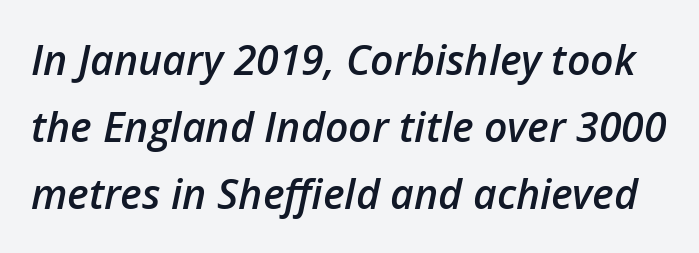
Horizontal bands of white between lines are of average thickness. Check under the words: just untouched page. These lines keep a tight, regular rhythm from letter to letter. The glyphs have the mass of a demibold cut, below bold. A typesetter would call this proportional, since set widths differ per character. The typography opts for an oblique posture over an upright one.
